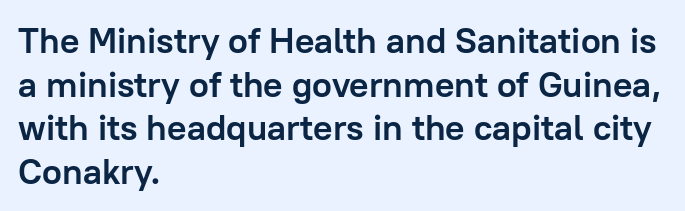
The space beneath each line is pristine and unruled. Note the varied advance widths — an 'i' is clearly narrower than an 'm'. The font's upright variant was chosen for this text. Font category for this specimen: sans-serif.
